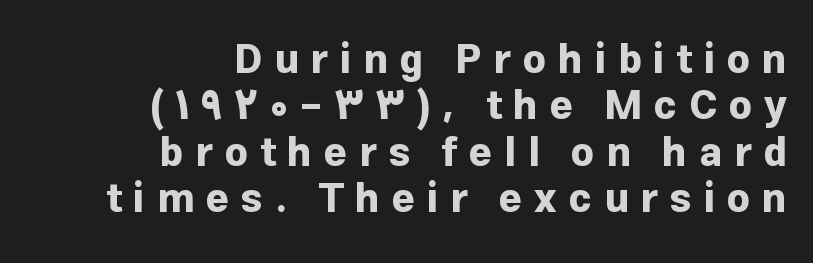
The image shows 40 px bold sans-serif type, upright; set right-aligned, line spacing 1.16x, unusually wide letter spacing (+0.29 em), not underlined; low stroke contrast and a medium x-height.
